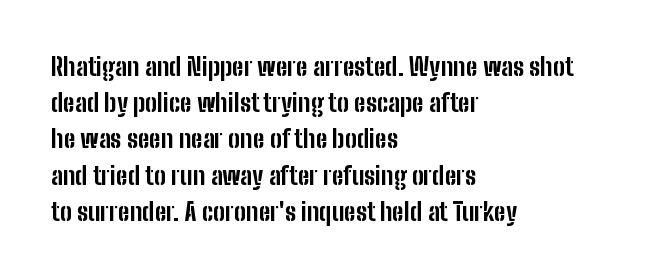
{"italic": "no", "bold": "yes", "underline": "no", "align": "left", "line_spacing": "normal", "line_spacing_ratio": 1.45, "letter_spacing": "normal", "letter_spacing_em": 0.0, "glyph_px": 25}
